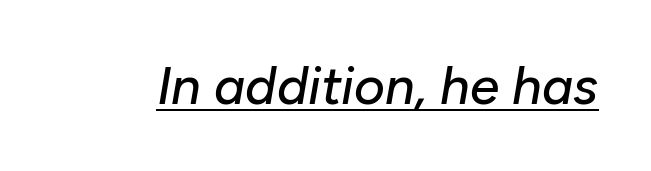
Q: Is the text italic (slanted)? A: Yes, it leans right by about 10 degrees.
Q: Is the text underlined? A: Yes.
Q: Is the spacing between letters normal or unusually wide? A: Normal.
Q: Width (condensed, normal, or wide)? A: Normal.
Q: Stroke contrast? A: Low.
Q: x-height? A: Medium.
Q: Monospaced? A: No.
